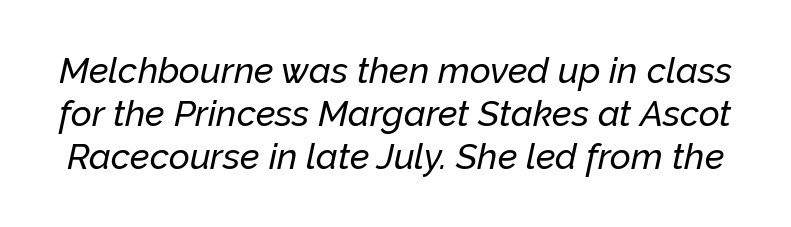
The specimen omits any rule beneath the text block's lines. Is the letter spacing exaggerated? No — it looks like the ordinary default. Varying glyph widths throughout — classic text-font behaviour. Designer's note — italics engaged.
